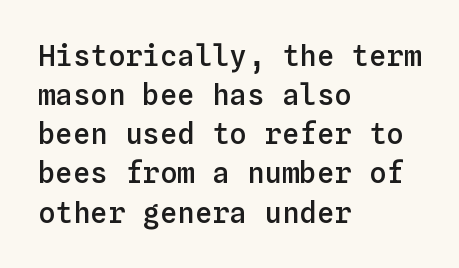
Q: Is the text bold? A: Semi-bold.
Q: Is the text italic (slanted)? A: No, it is upright.
Q: Is the text underlined? A: No.
Q: How is the paragraph aligned? A: Left-aligned.
Q: Is the spacing between letters normal or unusually wide? A: Normal.
Q: Is the spacing between lines tight, normal or loose? A: Normal.
Q: Width (condensed, normal, or wide)? A: Normal.
Q: Stroke contrast? A: Low.
Q: x-height? A: Medium.
Q: Monospaced? A: Yes.
